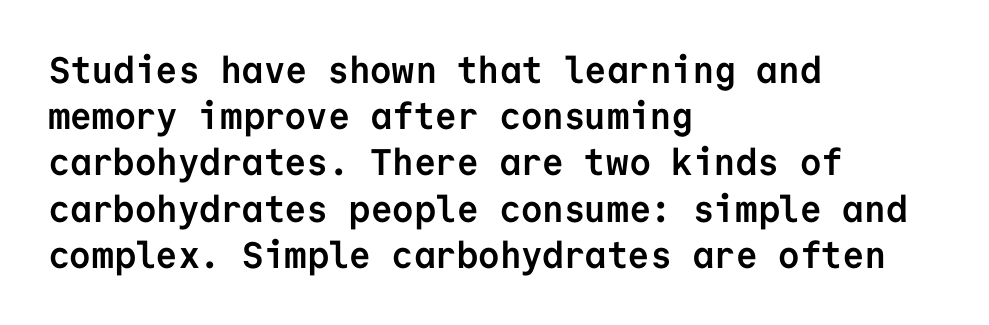
Q: Is the text bold? A: Yes.
Q: Is the text italic (slanted)? A: No, it is upright.
Q: Is the typeface a serif or a sans-serif typeface? A: Sans-serif.
Q: Is the text underlined? A: No.
Q: How is the paragraph aligned? A: Left-aligned.
Q: Is the spacing between letters normal or unusually wide? A: Normal.
Q: Is the spacing between lines tight, normal or loose? A: Normal.
Q: Width (condensed, normal, or wide)? A: Normal.
Q: Stroke contrast? A: Low.
Q: x-height? A: Medium.
Q: Monospaced? A: Yes.
